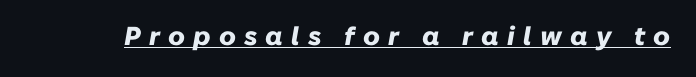
{"italic": "yes", "lean": "right", "slant_degrees": 10, "bold": "yes", "underline": "yes", "letter_spacing": "wide", "letter_spacing_em": 0.31, "glyph_px": 26}
